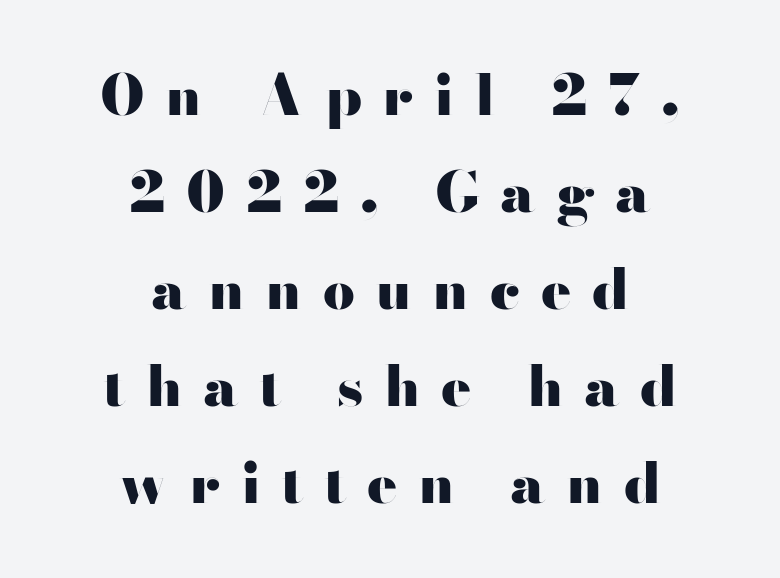
Q: Is the text bold? A: Yes.
Q: Is the text italic (slanted)? A: No, it is upright.
Q: Is the typeface a serif or a sans-serif typeface? A: Sans-serif.
Q: Is the text underlined? A: No.
Q: How is the paragraph aligned? A: Centered.
Q: Is the spacing between letters normal or unusually wide? A: Unusually wide.
Q: Width (condensed, normal, or wide)? A: Wide.
Q: Stroke contrast? A: High.
Q: x-height? A: Small.
Q: Monospaced? A: No.
